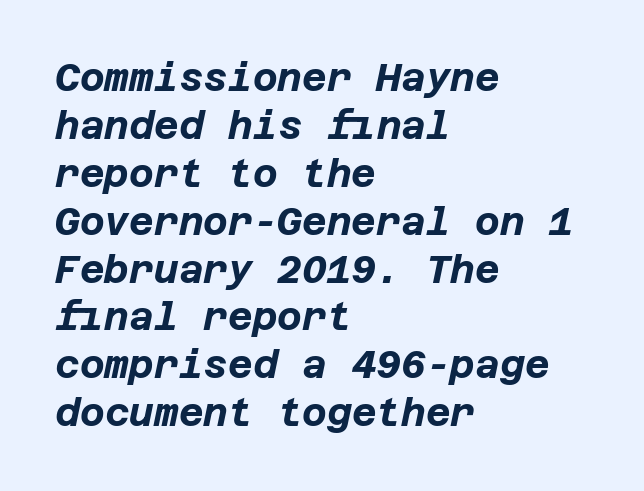
{"italic": "yes", "lean": "right", "slant_degrees": 12, "bold": "yes", "weight": "bold", "width": "normal", "stroke_contrast": "low", "x_height": "large", "underline": "no", "align": "left", "line_spacing": "normal", "line_spacing_ratio": 1.26, "letter_spacing": "normal", "letter_spacing_em": 0.0, "glyph_px": 38}
